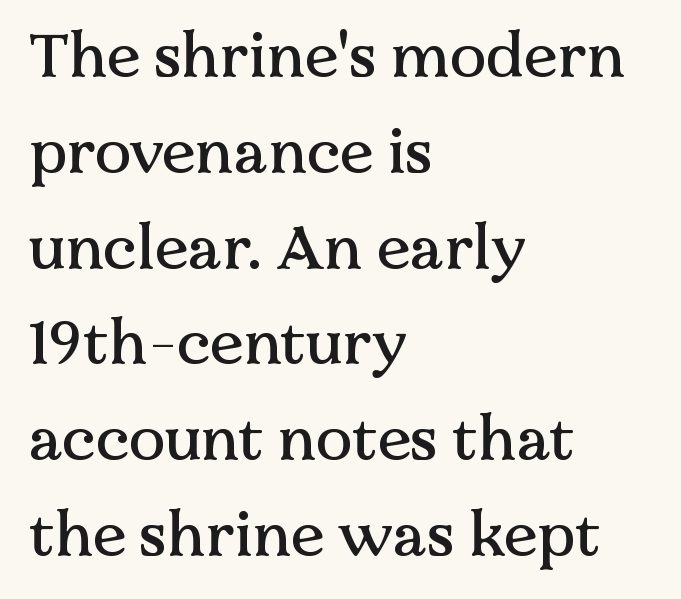
{"serif": "yes", "italic": "no", "width": "normal", "stroke_contrast": "medium", "x_height": "medium", "monospaced": "no", "underline": "no", "align": "left", "line_spacing": "normal", "line_spacing_ratio": 1.57, "letter_spacing": "normal", "letter_spacing_em": 0.0, "glyph_px": 61}
